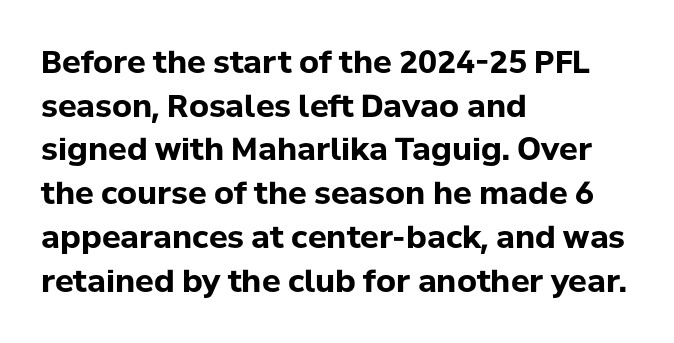
Q: Is the text bold? A: Yes.
Q: Is the text italic (slanted)? A: No, it is upright.
Q: Is the typeface a serif or a sans-serif typeface? A: Sans-serif.
Q: Is the text underlined? A: No.
Q: How is the paragraph aligned? A: Left-aligned.
Q: Is the spacing between letters normal or unusually wide? A: Normal.
Q: Is the spacing between lines tight, normal or loose? A: Normal.
Q: Width (condensed, normal, or wide)? A: Normal.
Q: Stroke contrast? A: Low.
Q: x-height? A: Medium.
Q: Monospaced? A: No.
